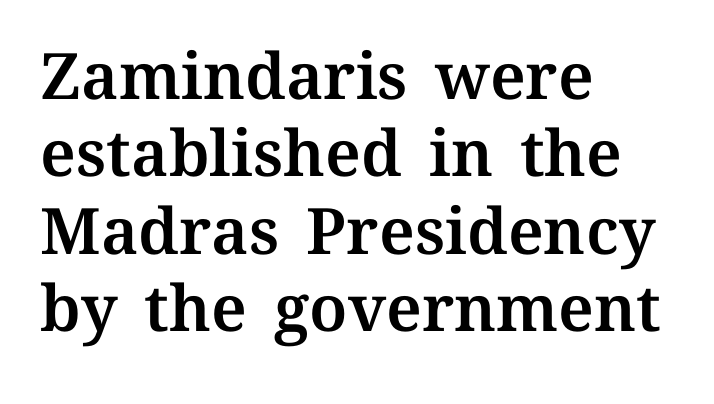
Every row of glyphs begins at an identical x-position on the left. The face used here is rendered with its standard letterfit. Designer's note — italics off, roman on. Clear beneath every line of the passage.
